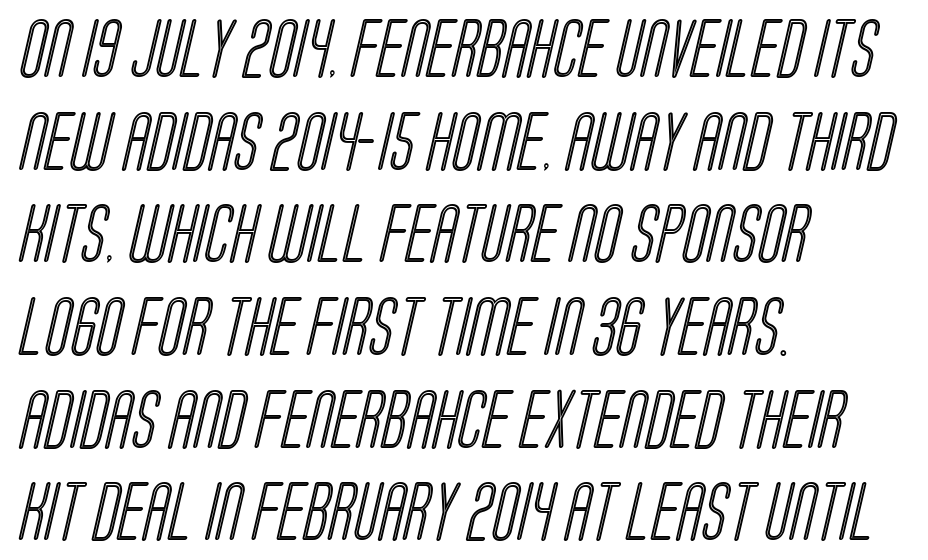
Q: Is the text underlined? A: No.
Q: How is the paragraph aligned? A: Left-aligned.
Q: Is the spacing between letters normal or unusually wide? A: Normal.
Q: Is the spacing between lines tight, normal or loose? A: Normal.
Q: Width (condensed, normal, or wide)? A: Condensed.
Q: x-height? A: Large.
Q: Monospaced? A: No.
